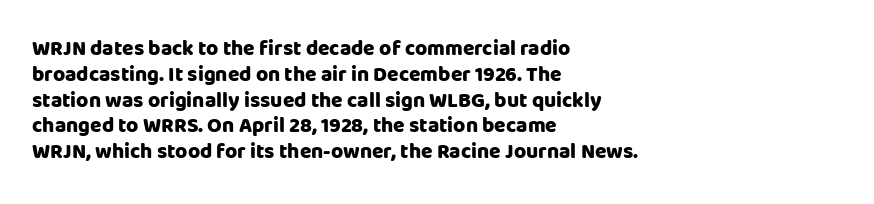
The letters stand upright; this is a roman face. Every row of glyphs begins at an identical x-position on the left. Between one letter and the next there's only the usual sliver of space. Caption: bold face, heavy strokes.
